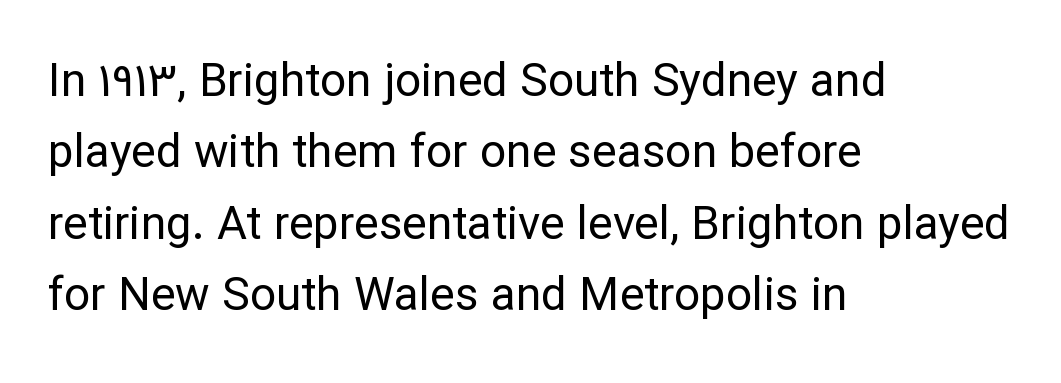
Q: Is the text bold? A: No.
Q: Is the text italic (slanted)? A: No, it is upright.
Q: Is the typeface a serif or a sans-serif typeface? A: Sans-serif.
Q: Is the text underlined? A: No.
Q: How is the paragraph aligned? A: Left-aligned.
Q: Is the spacing between letters normal or unusually wide? A: Normal.
Q: Is the spacing between lines tight, normal or loose? A: Normal.
Q: Width (condensed, normal, or wide)? A: Normal.
Q: Stroke contrast? A: Low.
Q: x-height? A: Medium.
Q: Monospaced? A: No.
